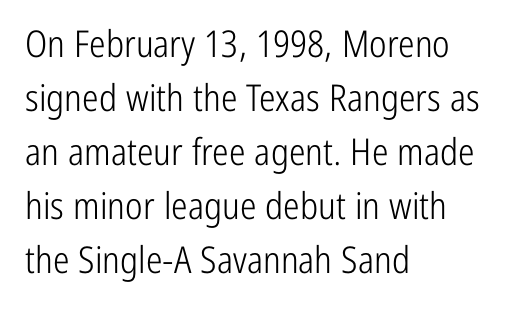
Q: Is the text bold? A: No.
Q: Is the text italic (slanted)? A: No, it is upright.
Q: Is the typeface a serif or a sans-serif typeface? A: Sans-serif.
Q: Is the text underlined? A: No.
Q: How is the paragraph aligned? A: Left-aligned.
Q: Is the spacing between letters normal or unusually wide? A: Normal.
Q: Is the spacing between lines tight, normal or loose? A: Normal.
Q: Width (condensed, normal, or wide)? A: Condensed.
Q: Stroke contrast? A: Low.
Q: x-height? A: Medium.
Q: Monospaced? A: No.
